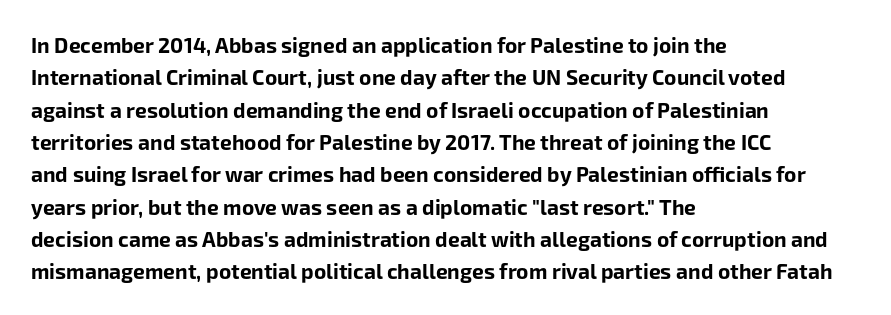
{"italic": "no", "bold": "yes", "underline": "no", "align": "left", "line_spacing": "normal", "line_spacing_ratio": 1.54, "letter_spacing": "normal", "letter_spacing_em": 0.0, "glyph_px": 21}
